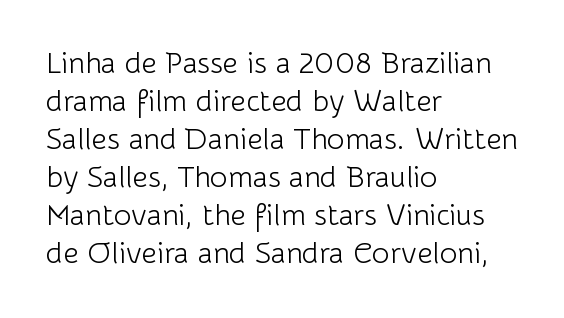
The image shows 30 px light sans-serif type, upright; set left-aligned, normal line spacing (1.27x), normal letter spacing, not underlined; low stroke contrast and a medium x-height.
